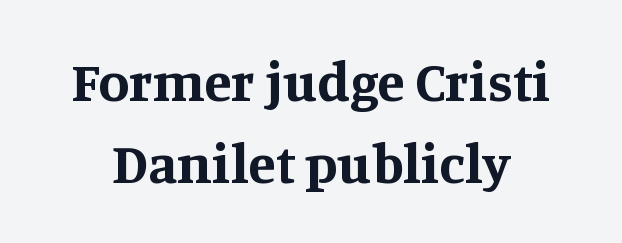
Q: Is the text bold? A: Yes.
Q: Is the text italic (slanted)? A: No, it is upright.
Q: Is the typeface a serif or a sans-serif typeface? A: Serif.
Q: Is the text underlined? A: No.
Q: Is the spacing between letters normal or unusually wide? A: Normal.
Q: Is the spacing between lines tight, normal or loose? A: Normal.
Q: Width (condensed, normal, or wide)? A: Normal.
Q: Stroke contrast? A: Medium.
Q: x-height? A: Large.
Q: Monospaced? A: No.
